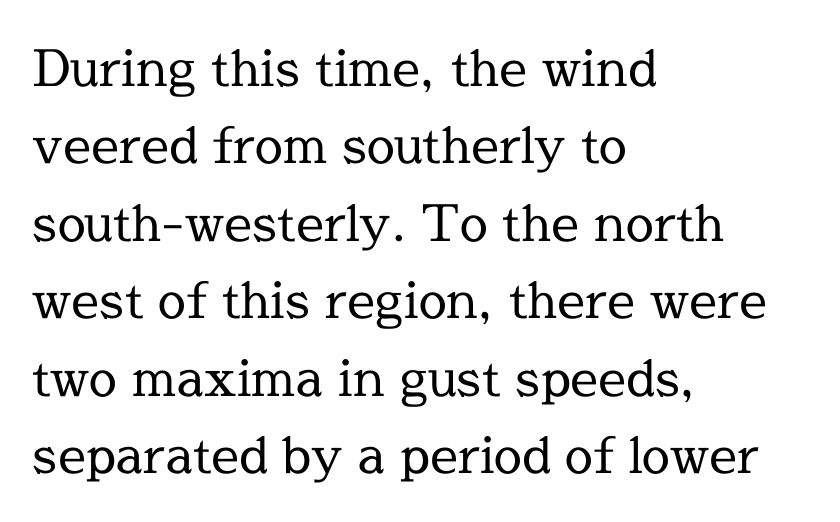
{"serif": "yes", "italic": "no", "bold": "no", "weight": "regular", "width": "normal", "x_height": "medium", "monospaced": "no", "underline": "no", "align": "left", "line_spacing": "normal", "line_spacing_ratio": 1.55, "letter_spacing": "normal", "letter_spacing_em": 0.0, "glyph_px": 50}
